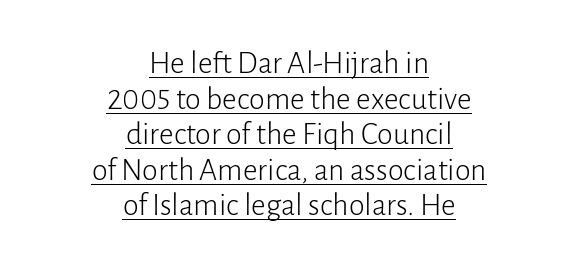
{"serif": "no", "italic": "no", "bold": "no", "weight": "light", "width": "normal", "stroke_contrast": "low", "x_height": "medium", "monospaced": "no", "underline": "yes", "align": "center", "line_spacing": "tight", "line_spacing_ratio": 1.11, "letter_spacing": "normal", "letter_spacing_em": 0.0, "glyph_px": 32}
